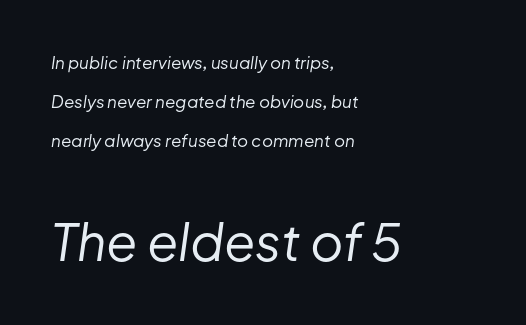
The face used here appears at its bigger size in the lower chunk. The lines are quadded left. Heaviness? Minimal to ordinary, like unemphasized prose. Decoration check: the copy has no underline. In terms of leading, this rendering errs on the spacious side.
